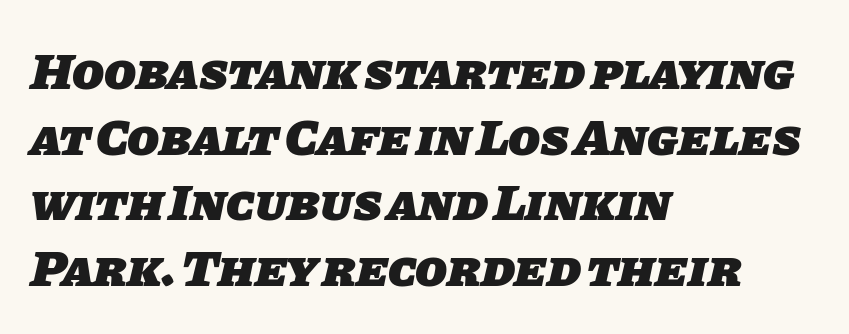
You could call the tracking neutral — neither tight nor loose. Rule under the text: the space is simply empty. Weight: bold. These lines are rendered in a variable-pitch font. Successive baselines arrive at the customary interval.
